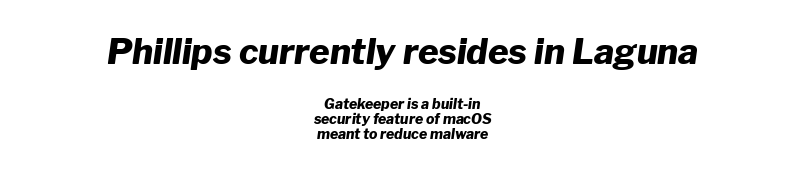
Varying glyph widths throughout — classic text-font behaviour. Nothing unusual about the tracking: characters are spaced as the font intends. Heavy, bold letterforms. Is the lower block the larger one? No — the upper block carries the bigger type.
